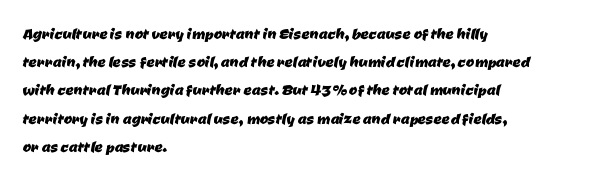
Q: Is the text underlined? A: No.
Q: How is the paragraph aligned? A: Left-aligned.
Q: Is the spacing between letters normal or unusually wide? A: Normal.
Q: Is the spacing between lines tight, normal or loose? A: Normal.
